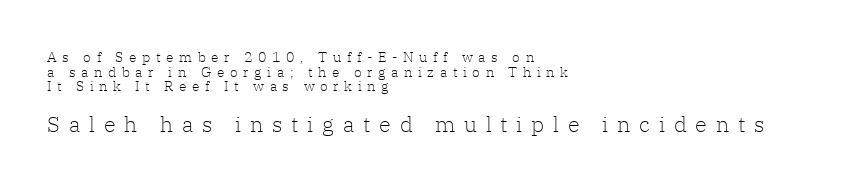
The image shows 22 px text type, upright; set left-aligned, tight line spacing (1.05x), unusually wide letter spacing (+0.4 em), not underlined; the second (bottom) block is 1.57x larger.
